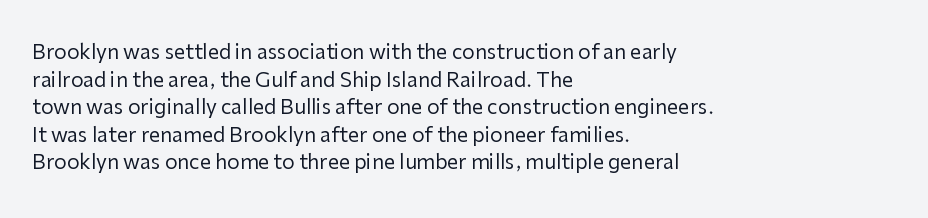
{"italic": "no", "bold": "no", "underline": "no", "align": "left", "line_spacing": "normal", "line_spacing_ratio": 1.38, "letter_spacing": "normal", "letter_spacing_em": 0.0, "glyph_px": 20}
